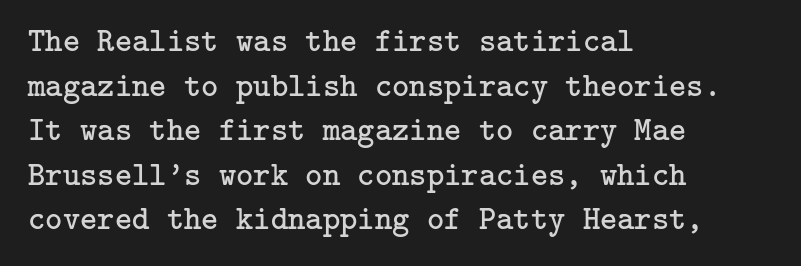
The image shows 33 px regular-weight serif type, upright; set left-aligned, normal line spacing (1.35x), normal letter spacing, not underlined; low stroke contrast and a medium x-height.
